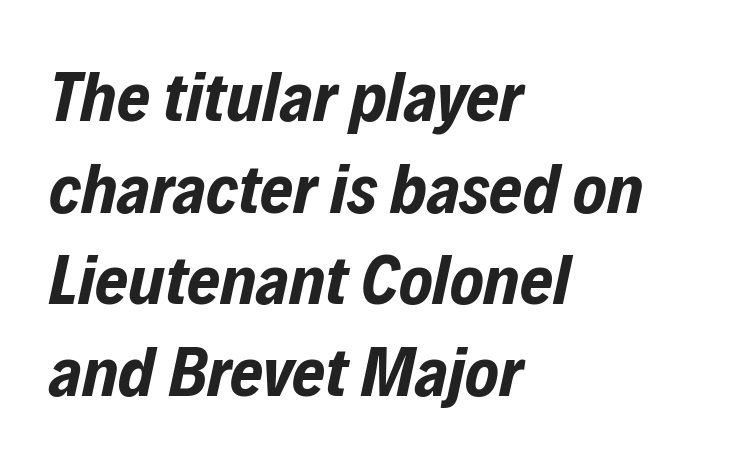
{"italic": "yes", "lean": "right", "slant_degrees": 12, "bold": "yes", "weight": "bold", "width": "condensed", "stroke_contrast": "low", "x_height": "medium", "monospaced": "no", "underline": "no", "align": "left", "line_spacing": "normal", "line_spacing_ratio": 1.29, "letter_spacing": "normal", "letter_spacing_em": 0.0, "glyph_px": 71}
